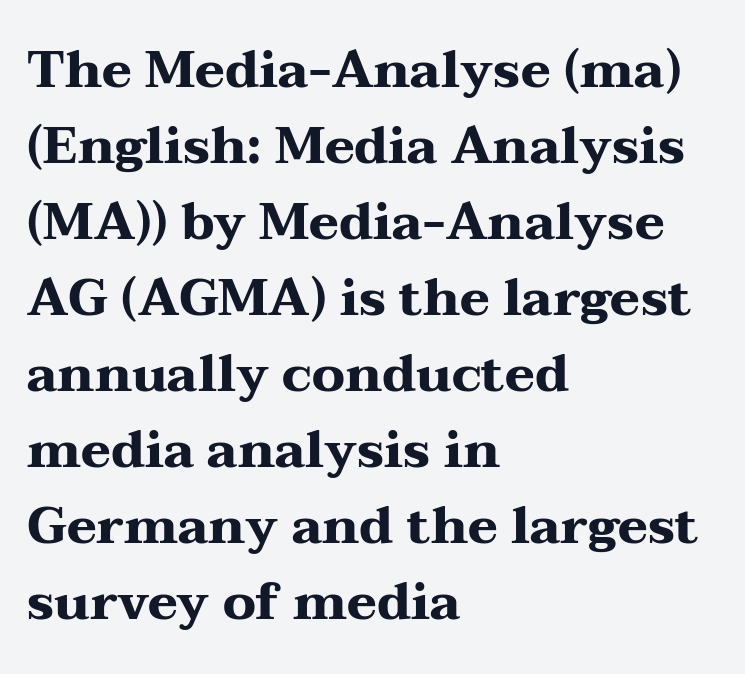
{"serif": "yes", "italic": "no", "bold": "yes", "weight": "heavy", "width": "wide", "stroke_contrast": "medium", "x_height": "medium", "monospaced": "no", "underline": "no", "align": "left", "line_spacing": "normal", "line_spacing_ratio": 1.49, "letter_spacing": "normal", "letter_spacing_em": 0.0, "glyph_px": 51}
